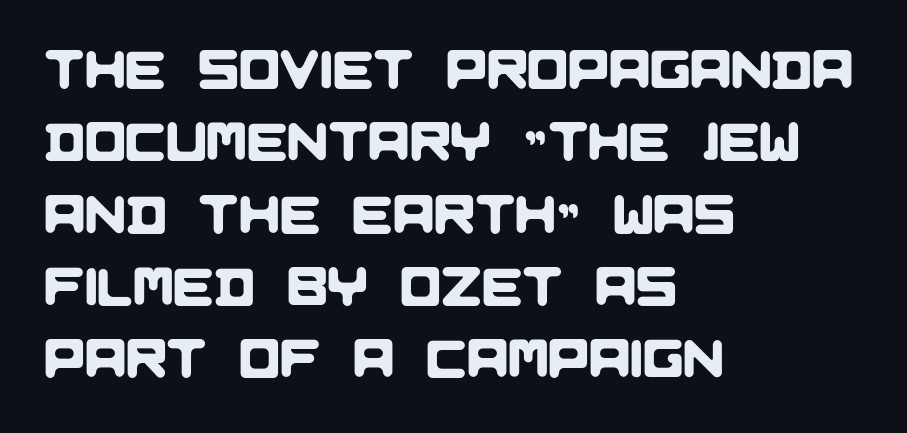
The image shows 54 px sans-serif type; set left-aligned, normal line spacing (1.34x), normal letter spacing, not underlined; low stroke contrast and a large x-height.
